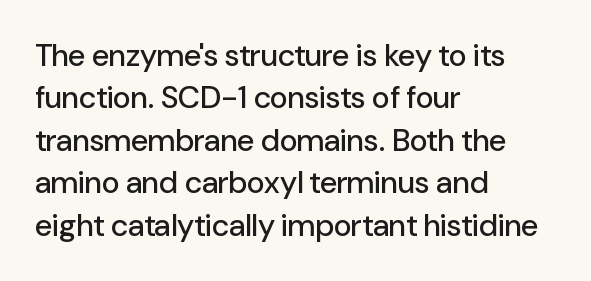
{"serif": "no", "italic": "no", "width": "normal", "stroke_contrast": "low", "x_height": "medium", "monospaced": "no", "underline": "no", "align": "left", "line_spacing": "normal", "line_spacing_ratio": 1.37, "letter_spacing": "normal", "letter_spacing_em": 0.0, "glyph_px": 31}
